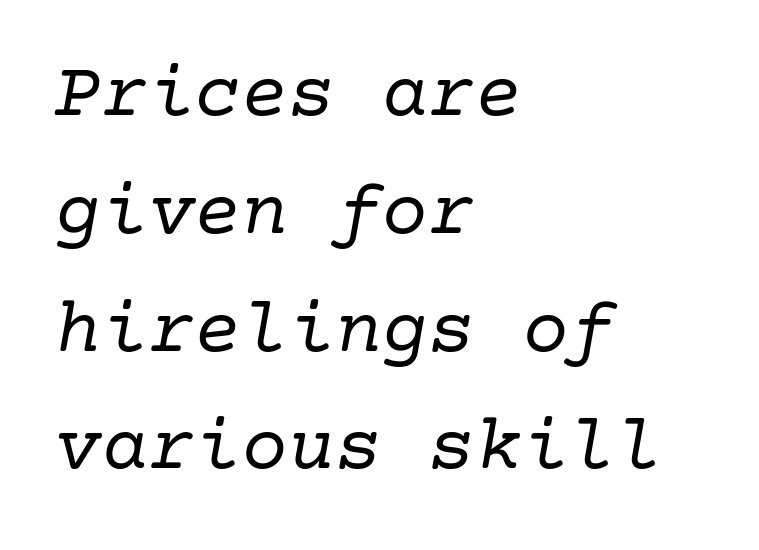
Q: Is the text bold? A: No.
Q: Is the text italic (slanted)? A: Yes, it leans right by about 10 degrees.
Q: Is the typeface a serif or a sans-serif typeface? A: Serif.
Q: Is the text underlined? A: No.
Q: How is the paragraph aligned? A: Left-aligned.
Q: Is the spacing between letters normal or unusually wide? A: Normal.
Q: Is the spacing between lines tight, normal or loose? A: Normal.
Q: Width (condensed, normal, or wide)? A: Normal.
Q: Stroke contrast? A: Low.
Q: x-height? A: Medium.
